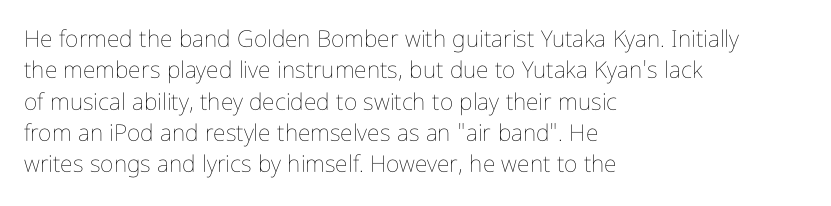
One glance says typical: line gaps are just what's usual. What stands out about the letter spacing? Nothing — it is the standard amount. This reads as an unemphasized weight, regular at the heaviest. The text block is weighted toward the left margin, trailing off unevenly rightward. Descender tails drop into unmarked territory. The specimen reads as upright at a glance.
